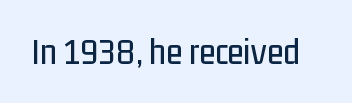
The letters sit at their default tracking, neither squeezed nor spread. The specimen reads as upright at a glance. Proportional: the letters do not fall into vertical columns. Each row of text sits above clean, open space.
